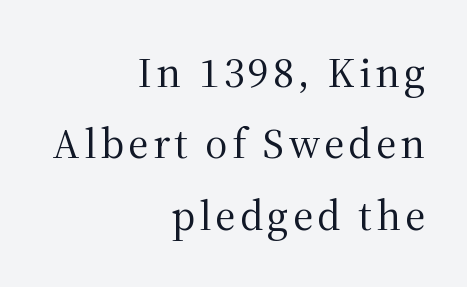
The image shows 43 px regular-weight serif type, upright; set right-aligned, normal line spacing (1.66x), not underlined; medium stroke contrast and a medium x-height.
